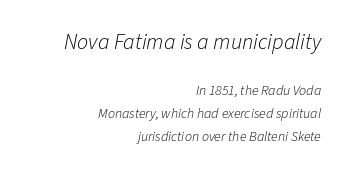
Q: Is the text bold? A: No.
Q: Is the text italic (slanted)? A: Yes, it leans right by about 11 degrees.
Q: Is the text underlined? A: No.
Q: How is the paragraph aligned? A: Right-aligned.
Q: Is the spacing between letters normal or unusually wide? A: Normal.
Q: Is the spacing between lines tight, normal or loose? A: Normal.
Q: Which block of text is set in a larger size, the first (top) or the second (bottom)? A: The first (top) one.
